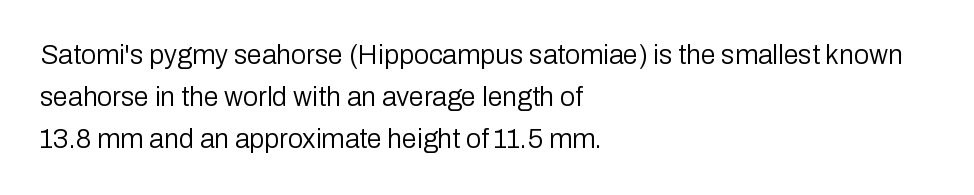
Each new line begins a customary step beneath the previous one. The passage shown is not underscored anywhere. Weight: not bold — regular or lighter. Nope, not italic — everything's standing straight. A classic flush-left, rag-right setting is used for this passage.
